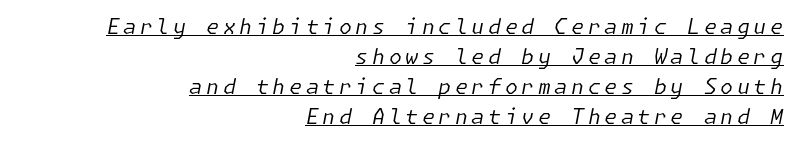
Q: Is the text bold? A: No.
Q: Is the text italic (slanted)? A: Yes, it leans right by about 11 degrees.
Q: Is the text underlined? A: Yes.
Q: How is the paragraph aligned? A: Right-aligned.
Q: Is the spacing between lines tight, normal or loose? A: Normal.
